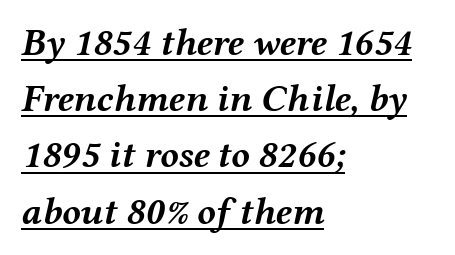
Q: Is the text bold? A: Yes.
Q: Is the text italic (slanted)? A: Yes, it leans right by about 12 degrees.
Q: Is the text underlined? A: Yes.
Q: How is the paragraph aligned? A: Left-aligned.
Q: Is the spacing between letters normal or unusually wide? A: Normal.
Q: Is the spacing between lines tight, normal or loose? A: Normal.
Q: Width (condensed, normal, or wide)? A: Wide.
Q: Stroke contrast? A: Medium.
Q: x-height? A: Medium.
Q: Monospaced? A: No.
